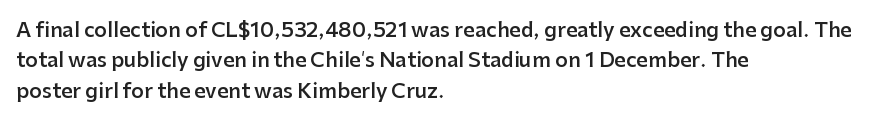
This block has exactly the height ordinary leading produces. Decoration check: the copy has no underline. Firm but not heavy-handed strokes: this text is semibold. Here the glyphs are tracked normally, forming tight word shapes. Style check: upright. Visually the block forms a straight wall on the left and a jagged coastline on the right.
